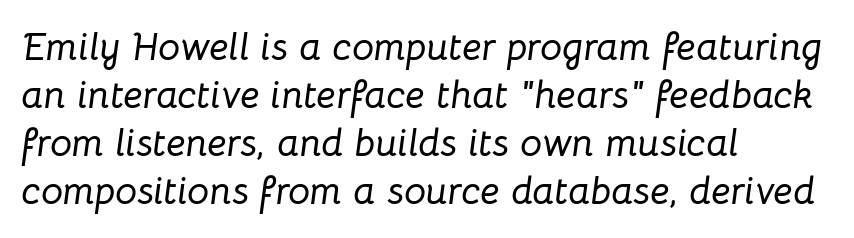
Q: Is the text italic (slanted)? A: Yes, it leans right by about 8 degrees.
Q: Is the text underlined? A: No.
Q: How is the paragraph aligned? A: Left-aligned.
Q: Is the spacing between letters normal or unusually wide? A: Normal.
Q: Width (condensed, normal, or wide)? A: Normal.
Q: Stroke contrast? A: Low.
Q: x-height? A: Medium.
Q: Monospaced? A: No.
